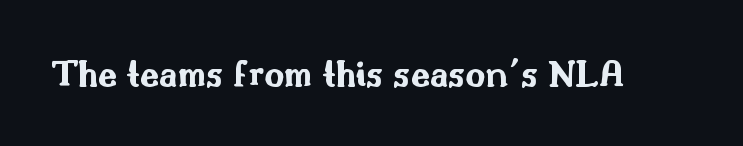
The image shows 39 px bold, wide sans-serif type, upright; set normal letter spacing, not underlined; medium stroke contrast and a small x-height.
